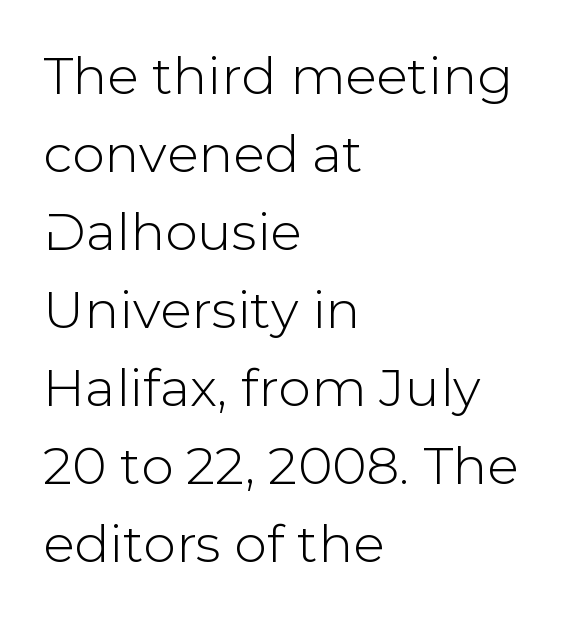
{"serif": "no", "italic": "no", "width": "normal", "stroke_contrast": "low", "x_height": "medium", "monospaced": "no", "underline": "no", "align": "left", "line_spacing": "normal", "line_spacing_ratio": 1.5, "letter_spacing": "normal", "letter_spacing_em": 0.0, "glyph_px": 52}
